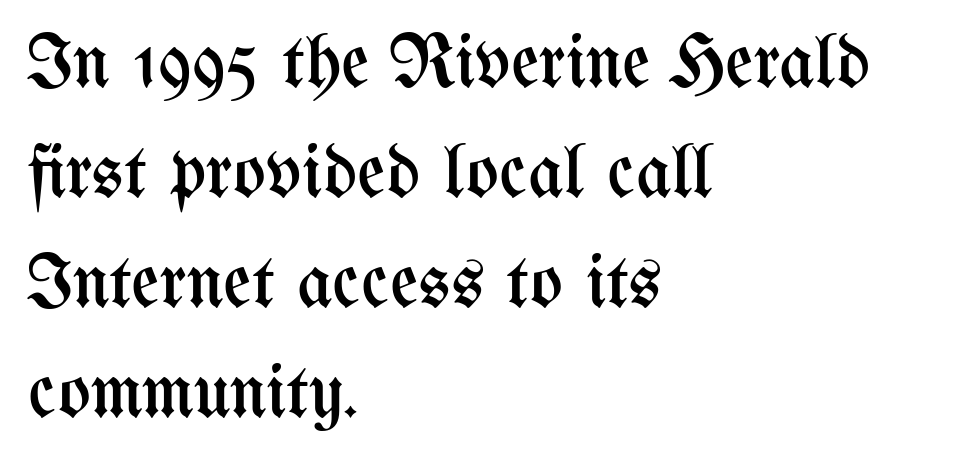
Beneath every word, the page is bare. The font's upright variant was chosen for this text. The rows are spaced the way most documents space them. Compared with a centered layout, this one pins lines to the left instead. Is this a heavy cut? Hardly; it is regular or lighter.
